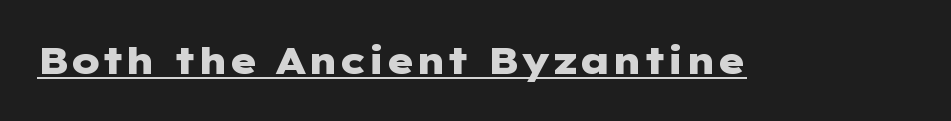
{"serif": "no", "italic": "no", "bold": "yes", "weight": "heavy", "width": "wide", "stroke_contrast": "low", "x_height": "medium", "underline": "yes", "letter_spacing": "normal", "letter_spacing_em": 0.0, "glyph_px": 37}
